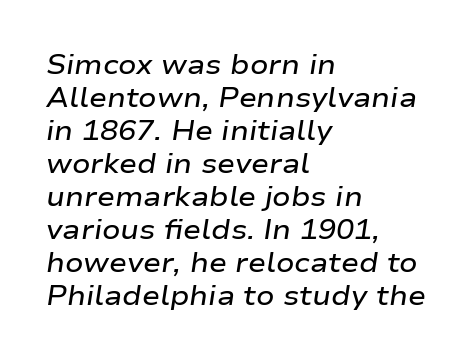
Q: Is the text bold? A: Semi-bold.
Q: Is the text italic (slanted)? A: Yes, it leans right by about 9 degrees.
Q: Is the text underlined? A: No.
Q: How is the paragraph aligned? A: Left-aligned.
Q: Is the spacing between letters normal or unusually wide? A: Normal.
